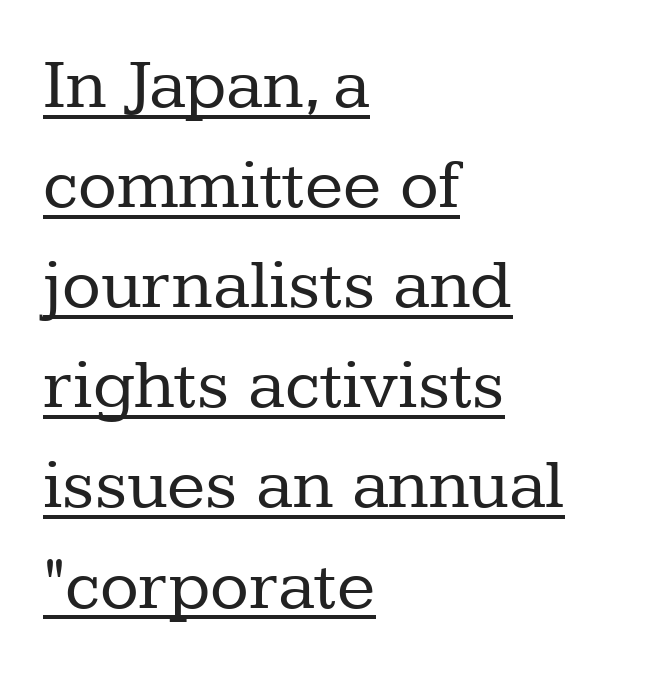
Rows of type keep a routine distance in the vertical direction. Italic? Not at all — the glyphs are vertical. Where is the straight margin? On the left. Note the varied advance widths — an 'i' is clearly narrower than an 'm'. Are there feet on the stems? There are — it's a serif.
